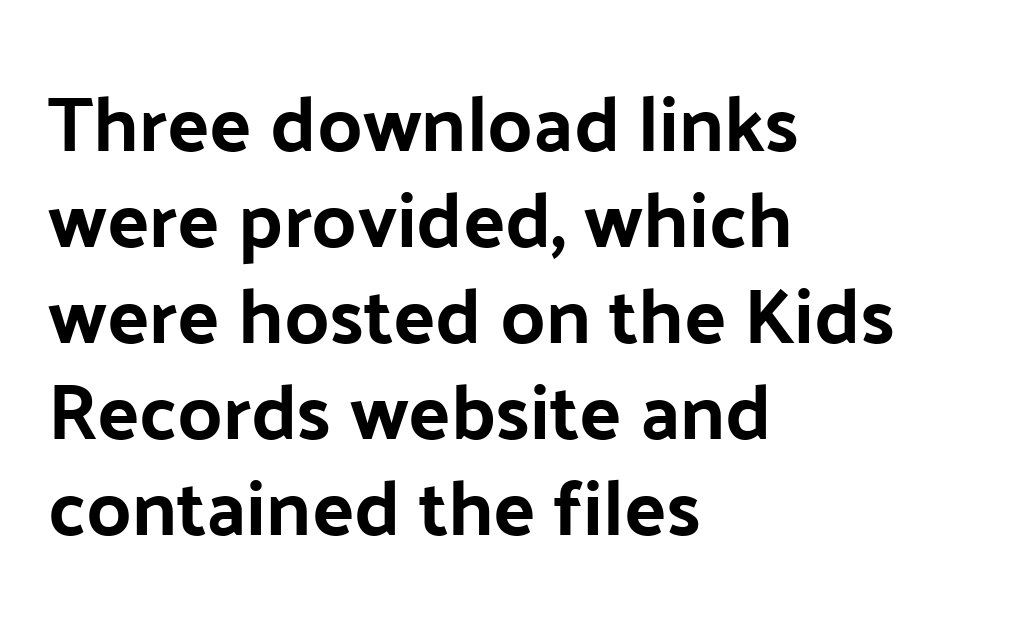
The image shows 78 px bold sans-serif type, upright; set left-aligned, line spacing 1.23x, normal letter spacing, not underlined; low stroke contrast and a medium x-height.
